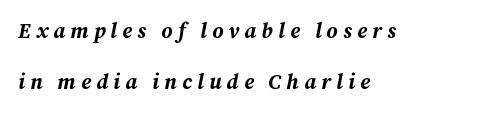
Unmarked baselines from the first word to the last. Every row of glyphs begins at an identical x-position on the left. If you drew a line through each stem, it would be angled. The leading is generous, giving the passage an open texture. The face used here is rendered with a markedly widened letterfit. Thick stems and heavy bowls — unmistakably bold.
